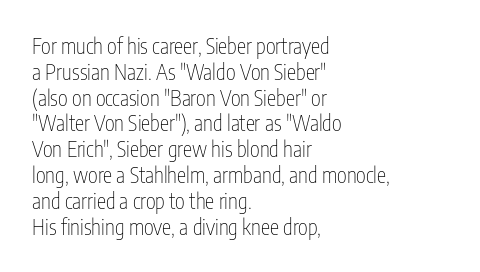
{"italic": "no", "bold": "no", "underline": "no", "align": "left", "line_spacing_ratio": 1.23, "letter_spacing": "normal", "letter_spacing_em": 0.0, "glyph_px": 21}
